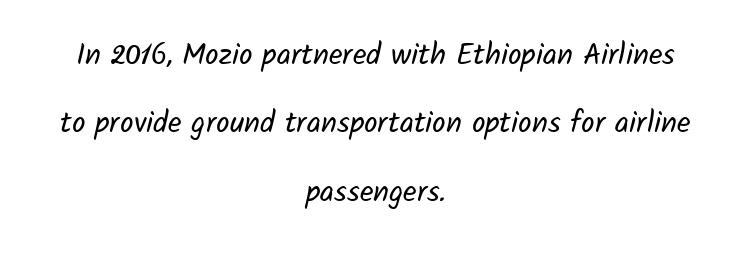
The image shows 30 px regular-weight sans-serif type; set centered, loose line spacing (2.28x), normal letter spacing, not underlined; low stroke contrast and a medium x-height.
